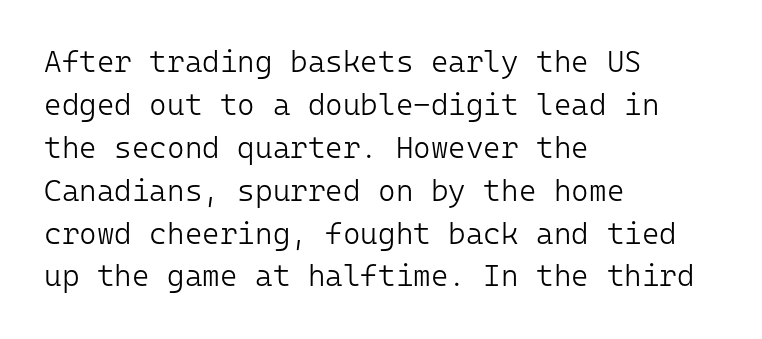
The image shows 30 px light sans-serif type, upright, monospaced; set left-aligned, normal line spacing (1.43x), normal letter spacing, not underlined; low stroke contrast and a medium x-height.
